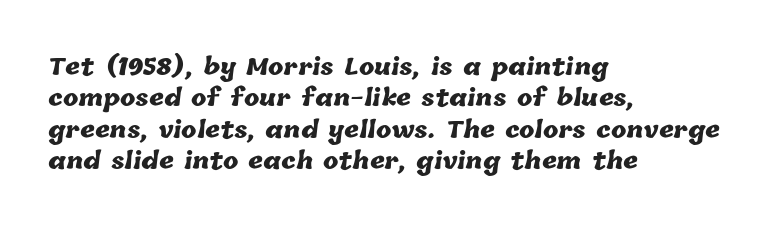
Q: Is the text bold? A: Yes.
Q: Is the text underlined? A: No.
Q: How is the paragraph aligned? A: Left-aligned.
Q: Is the spacing between letters normal or unusually wide? A: Normal.
Q: Is the spacing between lines tight, normal or loose? A: Normal.
